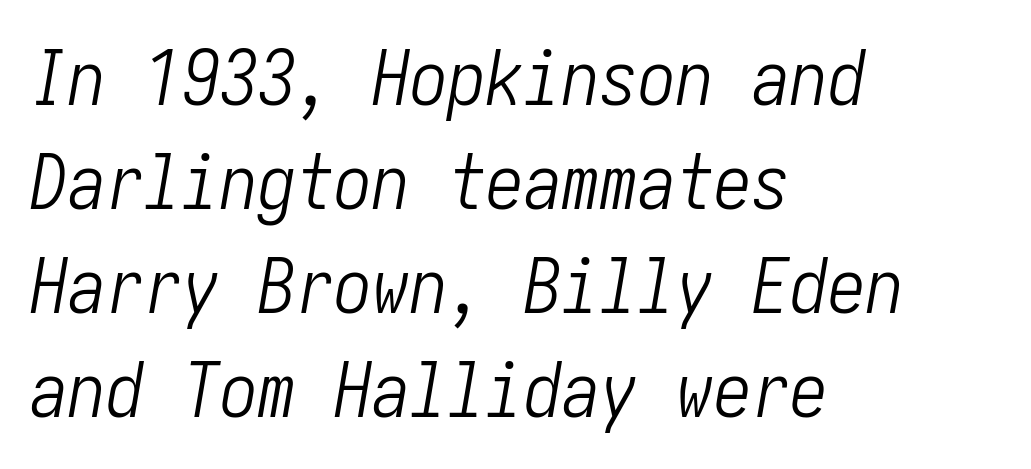
Q: Is the text bold? A: No.
Q: Is the text italic (slanted)? A: Yes, it leans right by about 10 degrees.
Q: Is the text underlined? A: No.
Q: How is the paragraph aligned? A: Left-aligned.
Q: Is the spacing between letters normal or unusually wide? A: Normal.
Q: Is the spacing between lines tight, normal or loose? A: Normal.
Q: Width (condensed, normal, or wide)? A: Condensed.
Q: Stroke contrast? A: Low.
Q: x-height? A: Medium.
